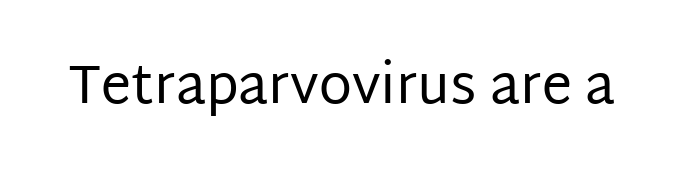
The specimen omits any rule beneath the text block's lines. What stands out about the letter spacing? Nothing — it is the standard amount. Is this a fixed-width face? No — the glyphs have proportional, varying widths. The letters stand straight up with perfectly vertical stems. To sum up the face: it is a sans, with no serifs.
